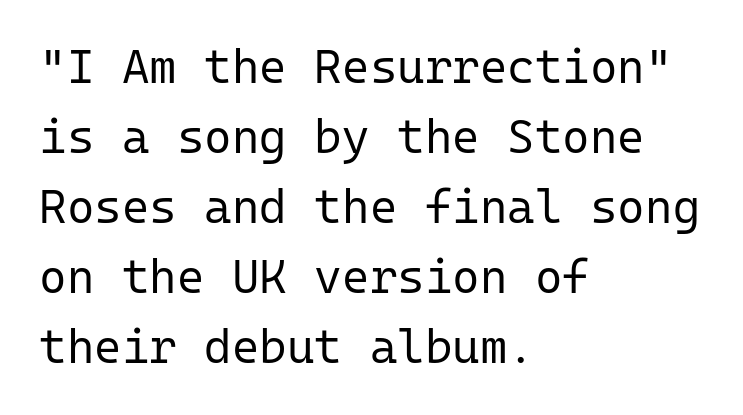
Note the uniform advance width — an 'i' takes as much space as an 'm'. Bare-footed words on every line. Quick note: not italic, upright. Left-aligned paragraph, ragged on the right. The weight would be labelled regular, book, light, or lighter still.
